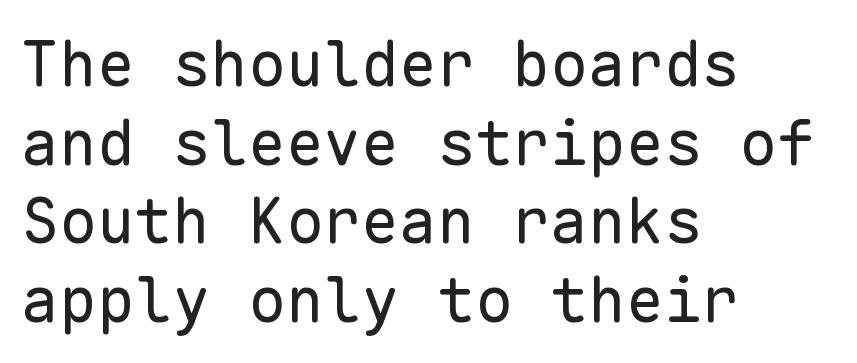
Q: Is the text bold? A: No.
Q: Is the text italic (slanted)? A: No, it is upright.
Q: Is the typeface a serif or a sans-serif typeface? A: Sans-serif.
Q: Is the text underlined? A: No.
Q: How is the paragraph aligned? A: Left-aligned.
Q: Is the spacing between letters normal or unusually wide? A: Normal.
Q: Is the spacing between lines tight, normal or loose? A: Normal.
Q: Width (condensed, normal, or wide)? A: Normal.
Q: Stroke contrast? A: Low.
Q: x-height? A: Medium.
Q: Monospaced? A: Yes.
